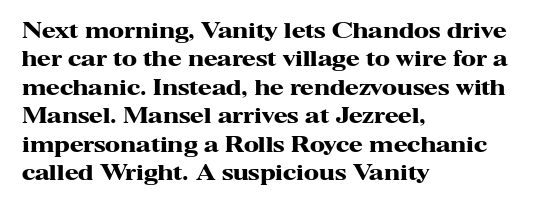
The image shows 20 px bold type, upright; set left-aligned, normal line spacing (1.42x), normal letter spacing, not underlined.
